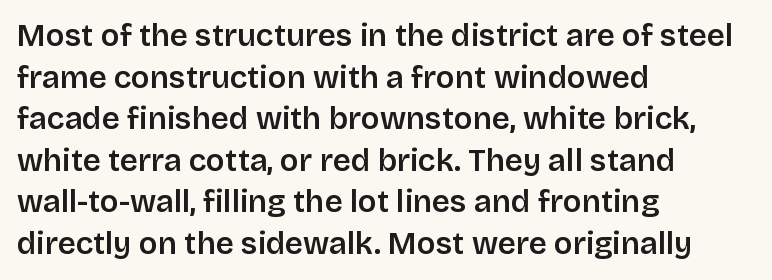
The image shows 31 px semibold sans-serif type, upright; set left-aligned, normal line spacing (1.34x), normal letter spacing, not underlined; low stroke contrast and a large x-height.
